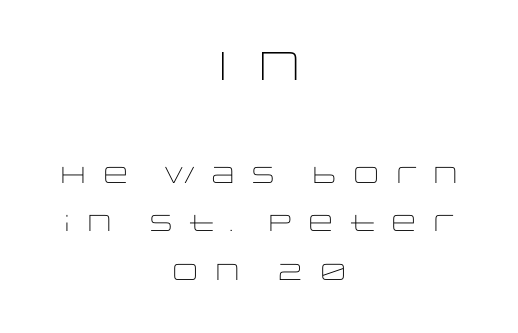
The lines in this sample share a center point and differ in where they start and stop. Vertical spacing — loose. The rendering uses natural spacing where letterforms have individual widths. The tracking reads as deliberately expanded to a designer's eye.
